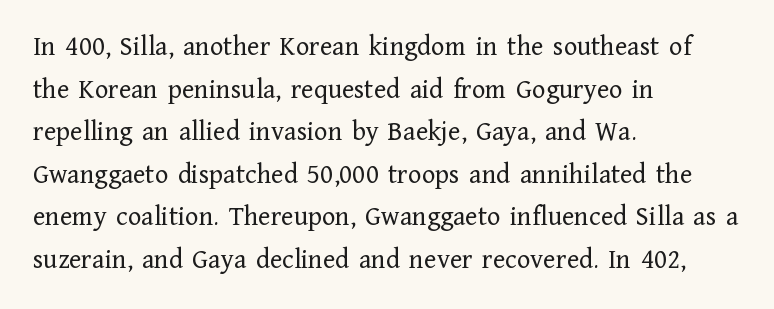
The image shows 28 px regular-weight serif type, upright; set left-aligned, normal line spacing (1.52x), normal letter spacing, not underlined; low stroke contrast and a medium x-height.
